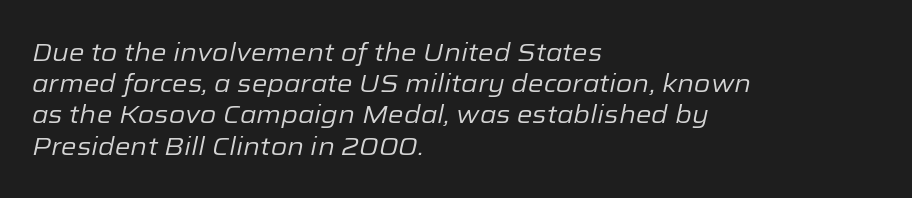
{"italic": "yes", "lean": "right", "slant_degrees": 12, "bold": "no", "underline": "no", "align": "left", "line_spacing": "normal", "line_spacing_ratio": 1.25, "letter_spacing": "normal", "letter_spacing_em": 0.0, "glyph_px": 25}
